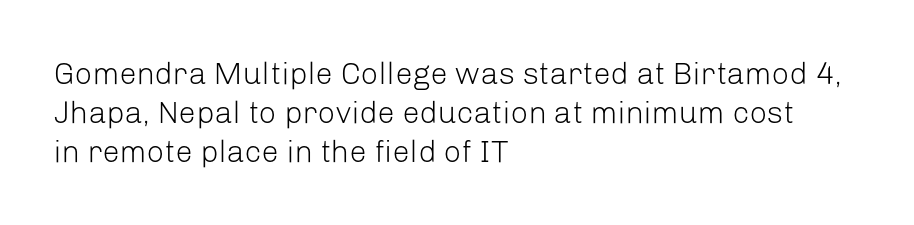
The image shows 31 px light sans-serif type, upright; set left-aligned, normal line spacing (1.26x), normal letter spacing, not underlined; low stroke contrast and a medium x-height.
